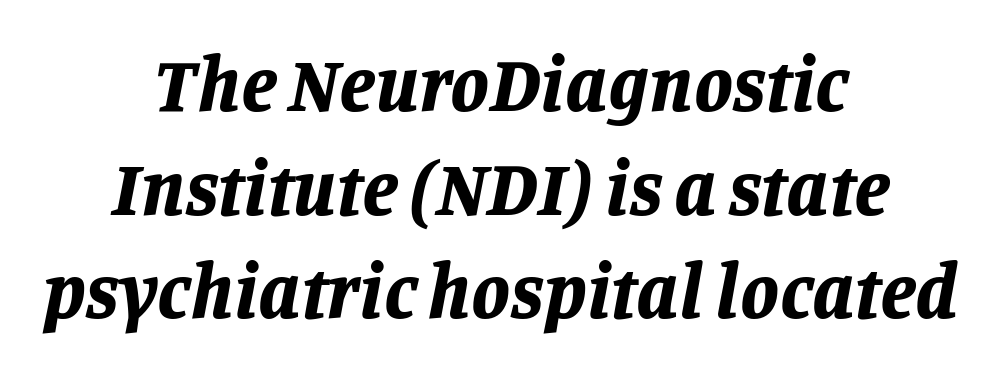
{"italic": "yes", "lean": "right", "slant_degrees": 11, "bold": "yes", "weight": "bold", "width": "normal", "stroke_contrast": "low", "x_height": "large", "monospaced": "no", "underline": "no", "align": "center", "line_spacing": "normal", "line_spacing_ratio": 1.33, "letter_spacing": "normal", "letter_spacing_em": 0.0, "glyph_px": 78}
